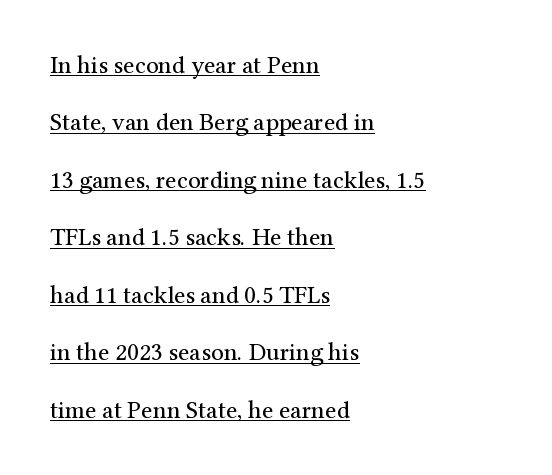
{"italic": "no", "bold": "no", "underline": "yes", "align": "left", "line_spacing": "loose", "line_spacing_ratio": 2.3, "letter_spacing": "normal", "letter_spacing_em": 0.0, "glyph_px": 25}
